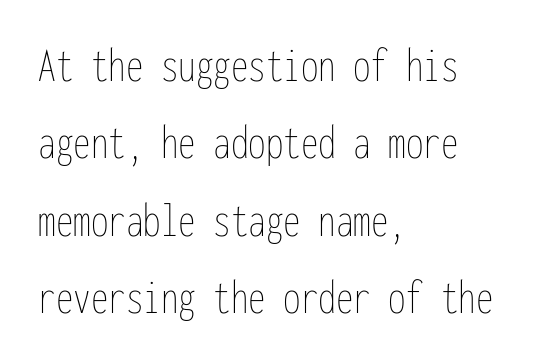
The image shows 50 px thin, condensed type, upright, monospaced; set left-aligned, normal line spacing (1.55x), normal letter spacing, not underlined; low stroke contrast and a medium x-height.
